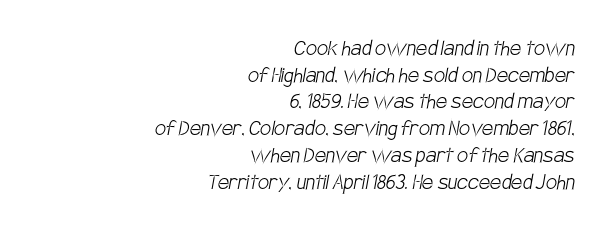
Q: Is the text bold? A: No.
Q: Is the text underlined? A: No.
Q: How is the paragraph aligned? A: Right-aligned.
Q: Is the spacing between letters normal or unusually wide? A: Normal.
Q: Is the spacing between lines tight, normal or loose? A: Tight.
